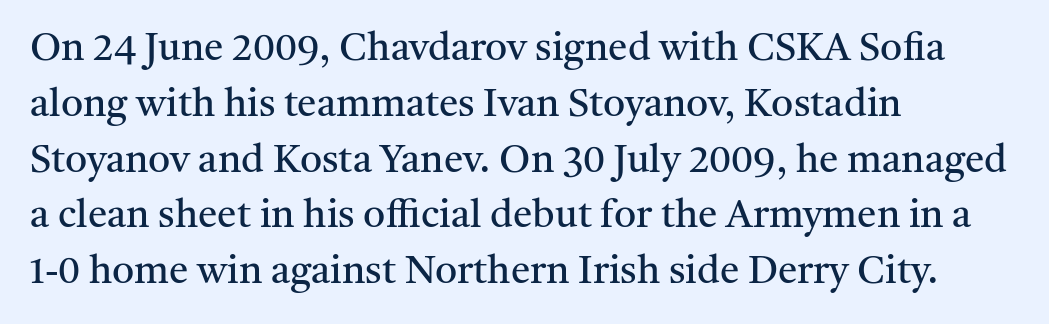
Q: Is the text bold? A: No.
Q: Is the text italic (slanted)? A: No, it is upright.
Q: Is the typeface a serif or a sans-serif typeface? A: Serif.
Q: Is the text underlined? A: No.
Q: How is the paragraph aligned? A: Left-aligned.
Q: Is the spacing between letters normal or unusually wide? A: Normal.
Q: Is the spacing between lines tight, normal or loose? A: Normal.
Q: Width (condensed, normal, or wide)? A: Normal.
Q: Stroke contrast? A: Medium.
Q: x-height? A: Medium.
Q: Monospaced? A: No.
